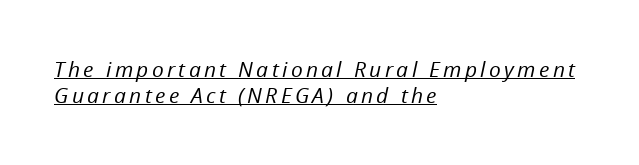
The setting favours the left margin, as ordinary paragraphs usually do. Underline: present. Counters stay open thanks to moderate or lighter strokes. Tall strokes in this sample are angled rather than plumb.
